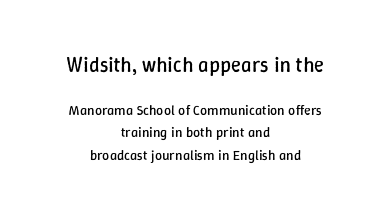
The image shows 21 px text type, upright; set centered, normal line spacing (1.59x), normal letter spacing, not underlined; the first (top) block is 1.5x larger.
